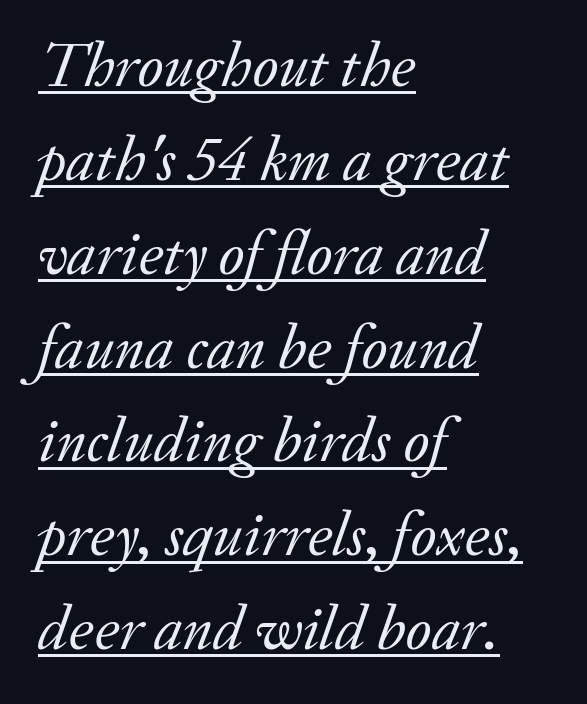
The image shows 63 px regular-weight serif type, italic (leaning right); set left-aligned, normal line spacing (1.49x), normal letter spacing, underlined; low stroke contrast and a small x-height.
